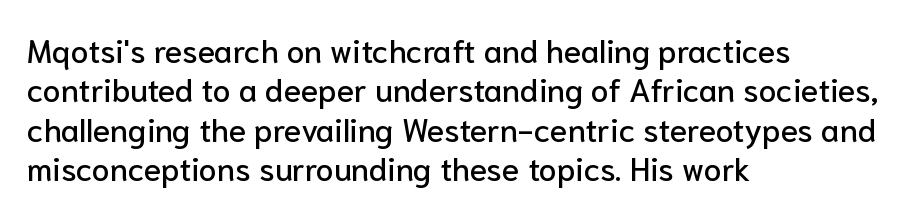
Observe the absence of serifs on each vertical stroke in this sample. Look at the tracking — it's just the regular setting, nothing added. Proportional: the letters do not fall into vertical columns. Underlining? Definitely not there. Caption: multi-line text, flush left, ragged right. Style check: upright.
